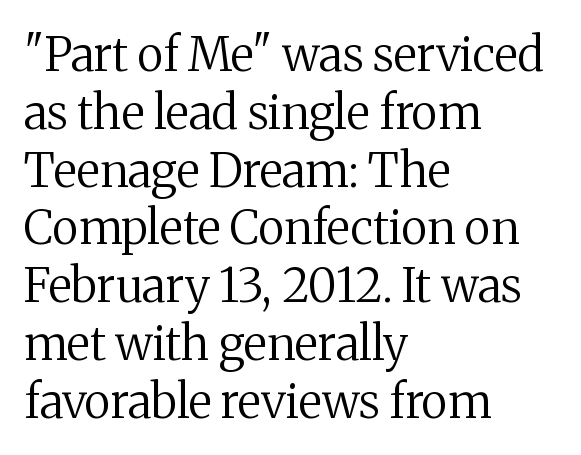
Q: Is the text bold? A: No.
Q: Is the text italic (slanted)? A: No, it is upright.
Q: Is the typeface a serif or a sans-serif typeface? A: Serif.
Q: Is the text underlined? A: No.
Q: How is the paragraph aligned? A: Left-aligned.
Q: Is the spacing between letters normal or unusually wide? A: Normal.
Q: Width (condensed, normal, or wide)? A: Normal.
Q: Stroke contrast? A: Medium.
Q: x-height? A: Medium.
Q: Monospaced? A: No.
